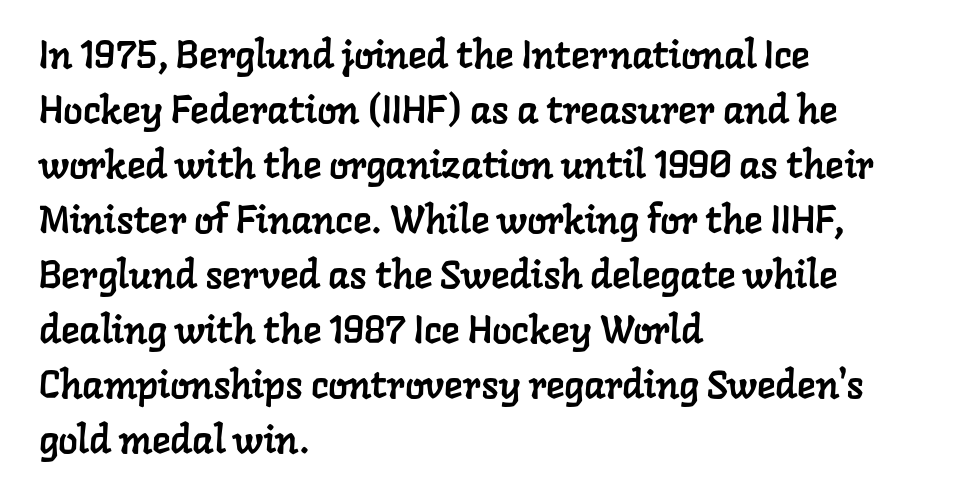
The image shows 39 px serif type; set left-aligned, normal line spacing (1.41x), normal letter spacing, not underlined; low stroke contrast and a medium x-height.
